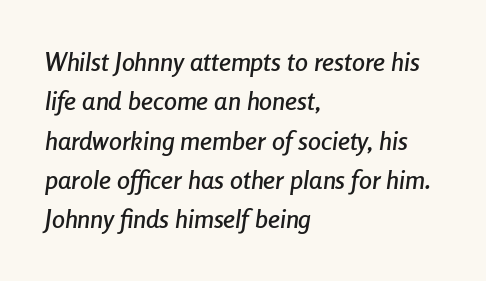
Q: Is the text italic (slanted)? A: Yes, it leans right by about 8 degrees.
Q: Is the text underlined? A: No.
Q: How is the paragraph aligned? A: Left-aligned.
Q: Is the spacing between letters normal or unusually wide? A: Normal.
Q: Is the spacing between lines tight, normal or loose? A: Normal.
